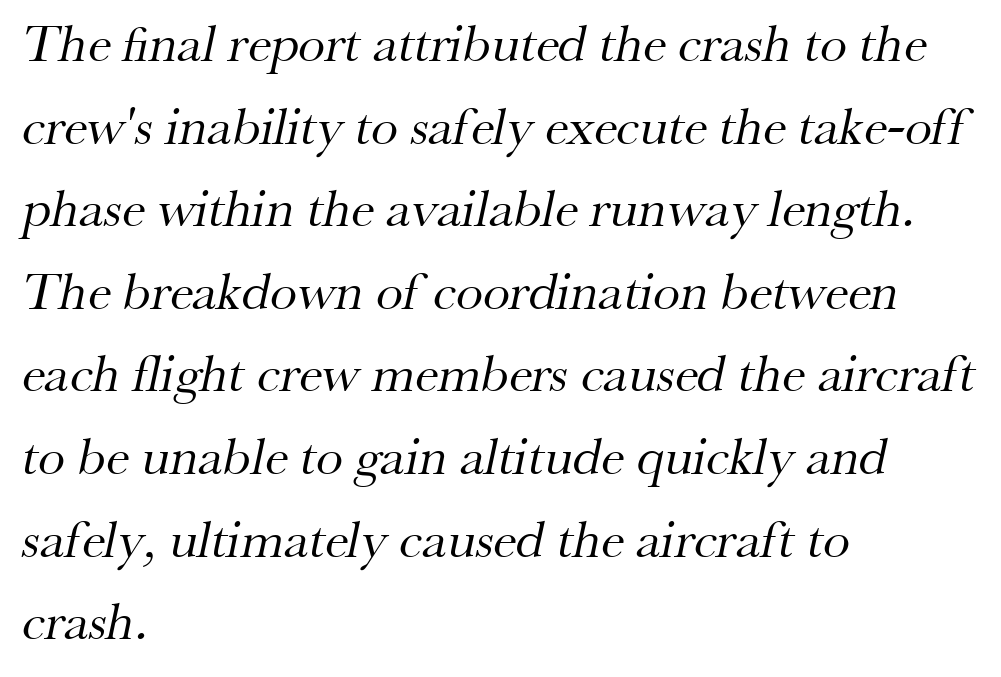
This sample has the flowing, uneven cadence of proportional lettering. Every row of glyphs begins at an identical x-position on the left. How are the letters spaced? Ordinarily, with no added tracking. Type without underlining. Baseline-to-baseline distance is the conventional proportion of letter height. Stroke terminals: seriffed.
